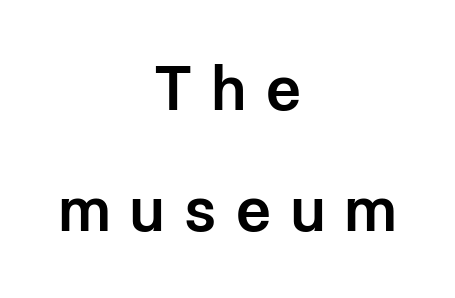
{"serif": "no", "italic": "no", "bold": "semi", "weight": "semibold", "width": "condensed", "stroke_contrast": "low", "x_height": "medium", "monospaced": "no", "underline": "no", "align": "center", "line_spacing": "loose", "line_spacing_ratio": 1.98, "letter_spacing": "wide", "letter_spacing_em": 0.36, "glyph_px": 61}
